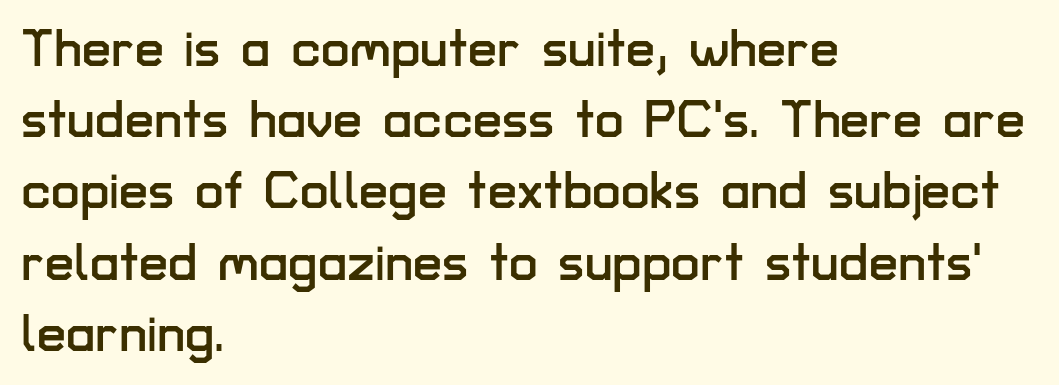
This is sans-serif lettering, the kind often seen on screens and signage. Check the space under the baseline: it is left empty. You could not count columns in this text — the font is proportionally spaced. Leading: standard.
